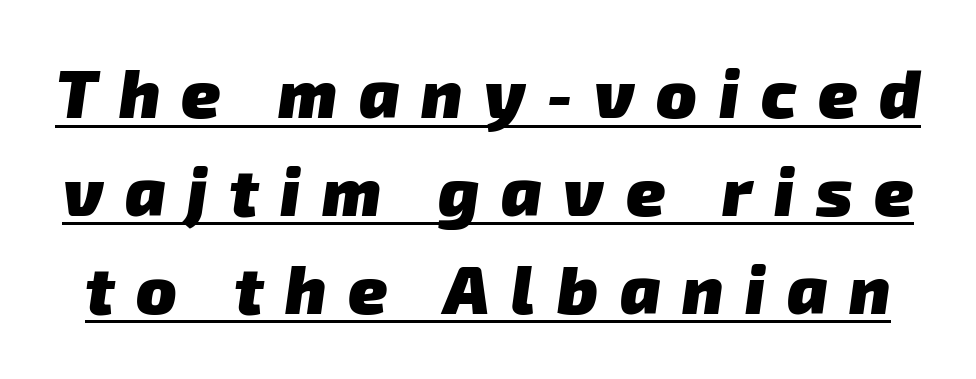
{"serif": "no", "bold": "yes", "weight": "heavy", "width": "normal", "stroke_contrast": "low", "x_height": "medium", "monospaced": "no", "underline": "yes", "line_spacing": "normal", "line_spacing_ratio": 1.46, "letter_spacing": "wide", "letter_spacing_em": 0.32, "glyph_px": 67}
